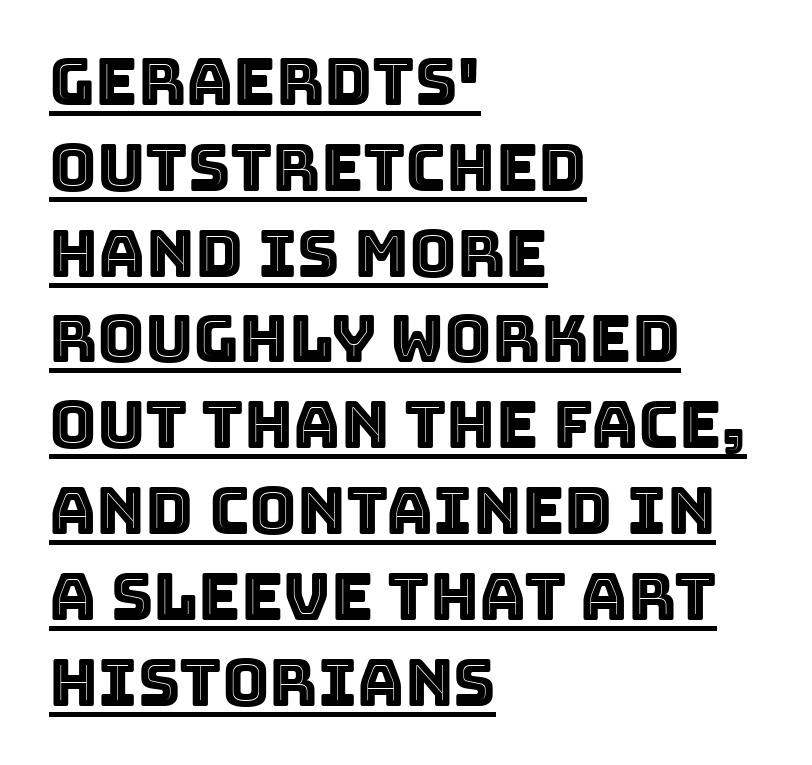
{"italic": "no", "width": "normal", "x_height": "large", "monospaced": "no", "underline": "yes", "align": "left", "line_spacing": "normal", "line_spacing_ratio": 1.32, "letter_spacing": "normal", "letter_spacing_em": 0.0, "glyph_px": 65}
